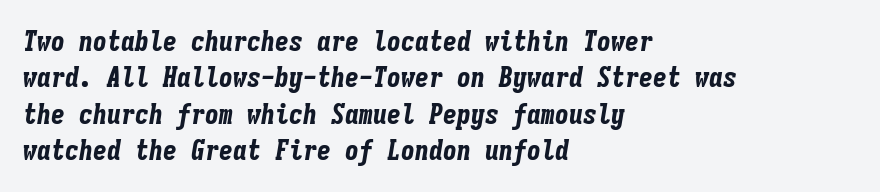
Q: Is the text bold? A: Yes.
Q: Is the text italic (slanted)? A: Yes, it leans right by about 9 degrees.
Q: Is the text underlined? A: No.
Q: How is the paragraph aligned? A: Left-aligned.
Q: Is the spacing between letters normal or unusually wide? A: Normal.
Q: Is the spacing between lines tight, normal or loose? A: Normal.
Q: Width (condensed, normal, or wide)? A: Condensed.
Q: Stroke contrast? A: Low.
Q: x-height? A: Medium.
Q: Monospaced? A: Yes.
